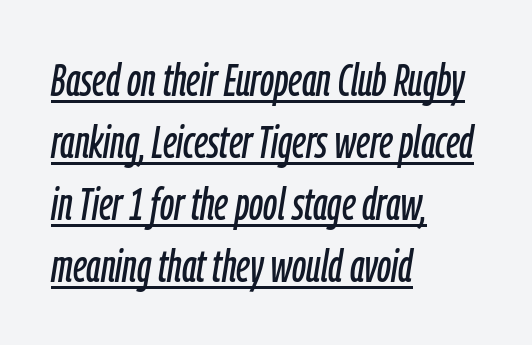
The image shows 46 px condensed type, italic (leaning right); set left-aligned, normal line spacing (1.35x), normal letter spacing, underlined; low stroke contrast and a medium x-height.
